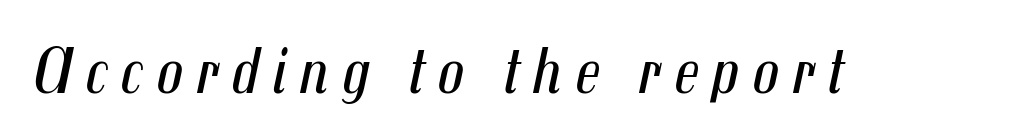
{"italic": "yes", "lean": "right", "slant_degrees": 12, "bold": "no", "weight": "regular", "width": "condensed", "stroke_contrast": "medium", "x_height": "medium", "monospaced": "no", "underline": "no", "glyph_px": 66}
